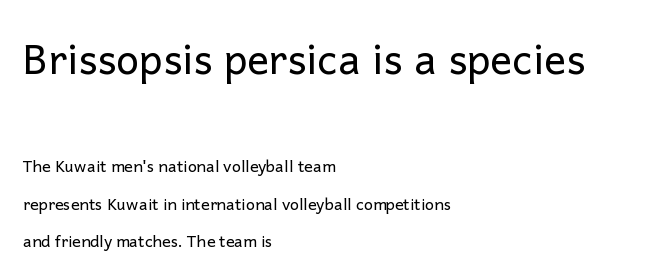
The image shows 41 px regular-weight sans-serif type, upright; set left-aligned, loose line spacing (2.35x), normal letter spacing, not underlined; the first (top) block is 2.56x larger; low stroke contrast and a medium x-height.
